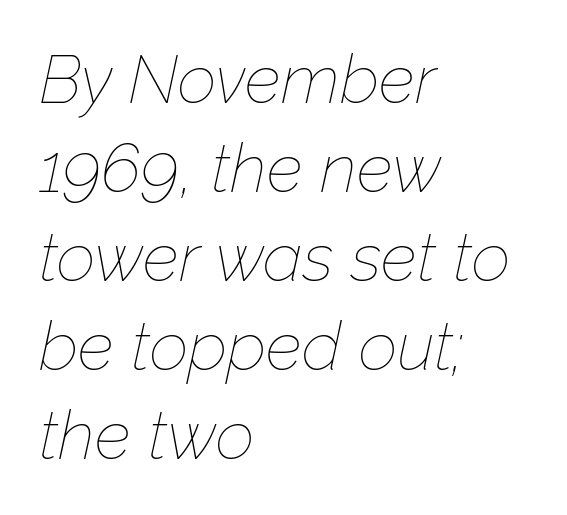
Counters stay open thanks to moderate or lighter strokes. Proportional: the letters do not fall into vertical columns. Students, observe: this is what conventionally led text looks like. A clean baseline with only descenders dipping below it. Short and long lines alike share a common starting point at left. Words appear dense and cohesive because spacing is normal.
